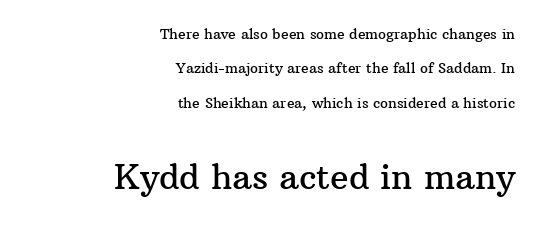
The axis of the letterforms is exactly vertical. The rendering uses a large line-height, opening up the rows. These lines are set flush right with a ragged left edge. Each letter keeps its own natural width here, so spacing adapts to shape.
